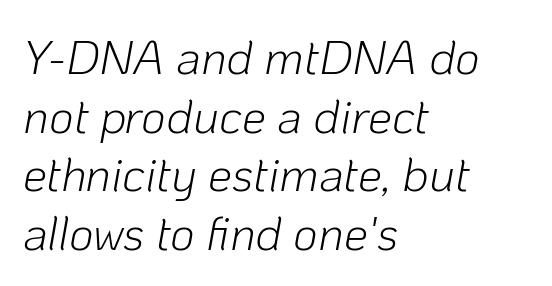
Ink coverage per letter is moderate at most. Is the block centered? No — it sits flush against the left margin. Compared with ordinary roman type, these characters are visibly tilted. Type without underlining. This sample uses plain, unmodified letter spacing.
